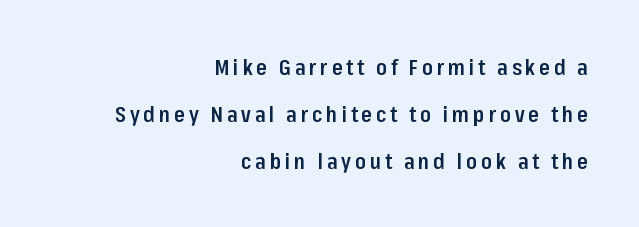
The image shows 22 px text type, upright; set right-aligned, loose line spacing (2.13x), not underlined.
